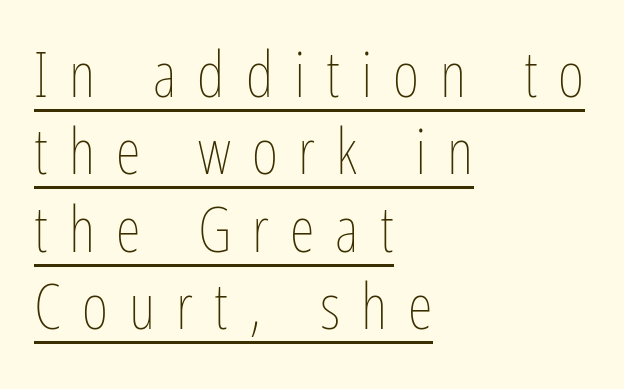
Q: Is the text bold? A: No.
Q: Is the text italic (slanted)? A: No, it is upright.
Q: Is the text underlined? A: Yes.
Q: How is the paragraph aligned? A: Left-aligned.
Q: Is the spacing between letters normal or unusually wide? A: Unusually wide.
Q: Width (condensed, normal, or wide)? A: Condensed.
Q: Stroke contrast? A: Low.
Q: x-height? A: Medium.
Q: Monospaced? A: No.
